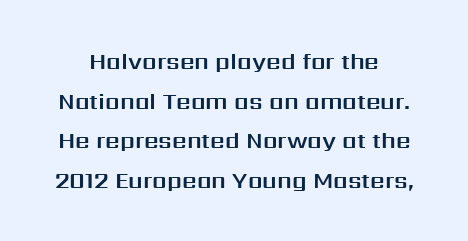
The image shows 23 px text type, upright; set line spacing 1.72x, normal letter spacing, not underlined.
